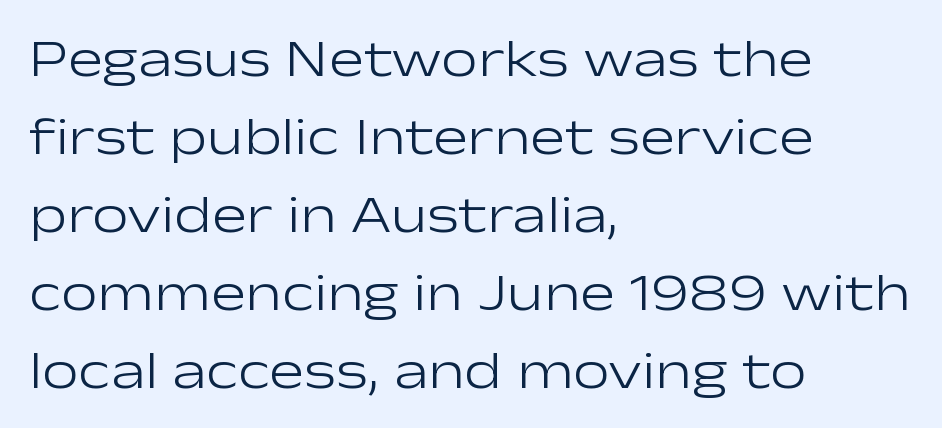
{"serif": "no", "italic": "no", "bold": "no", "weight": "light", "width": "wide", "stroke_contrast": "low", "x_height": "medium", "monospaced": "no", "underline": "no", "align": "left", "line_spacing": "normal", "line_spacing_ratio": 1.5, "letter_spacing": "normal", "letter_spacing_em": 0.0, "glyph_px": 52}
